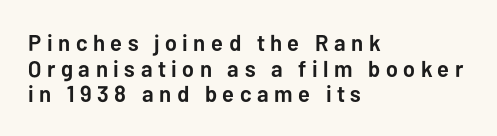
The lines are quadded left. The letters stand upright; this is a roman face. Leading: reduced. Typographic density is high because the face is bold. Underlining? Definitely not there.
